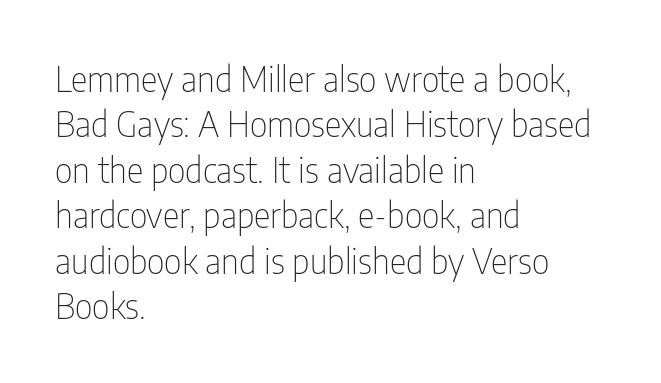
Q: Is the text bold? A: No.
Q: Is the text italic (slanted)? A: No, it is upright.
Q: Is the typeface a serif or a sans-serif typeface? A: Sans-serif.
Q: Is the text underlined? A: No.
Q: How is the paragraph aligned? A: Left-aligned.
Q: Is the spacing between letters normal or unusually wide? A: Normal.
Q: Is the spacing between lines tight, normal or loose? A: Normal.
Q: Width (condensed, normal, or wide)? A: Condensed.
Q: Stroke contrast? A: Low.
Q: x-height? A: Medium.
Q: Monospaced? A: No.
